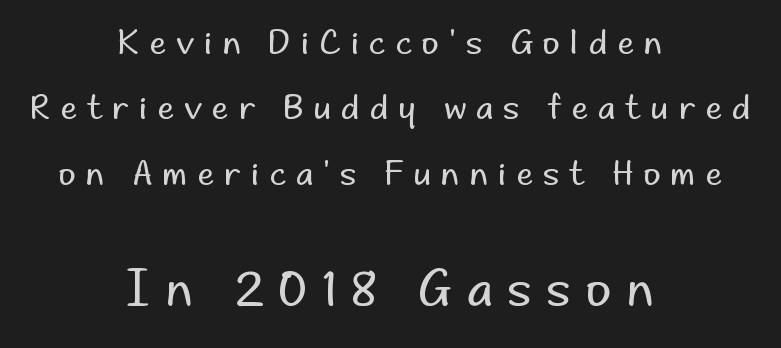
{"serif": "no", "italic": "no", "bold": "no", "weight": "regular", "width": "normal", "stroke_contrast": "low", "x_height": "small", "monospaced": "no", "underline": "no", "align": "center", "line_spacing": "loose", "line_spacing_ratio": 1.98, "letter_spacing": "wide", "letter_spacing_em": 0.31, "larger_block": "second", "size_ratio": 1.48, "glyph_px": 49}
